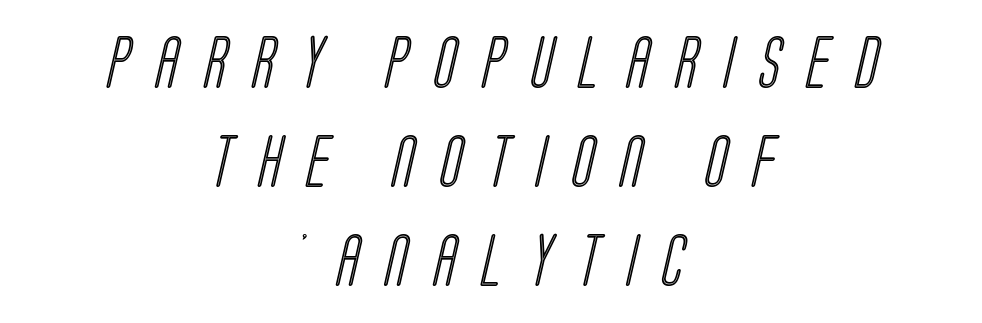
Between one letter and the next there's a generous, obvious gap. Plain, unruled lines of type. Here the designer chose a conventional face with non-uniform glyph widths. The text block is weighted toward neither margin, spreading evenly from the middle. Loosely led — the rows are spread out.
